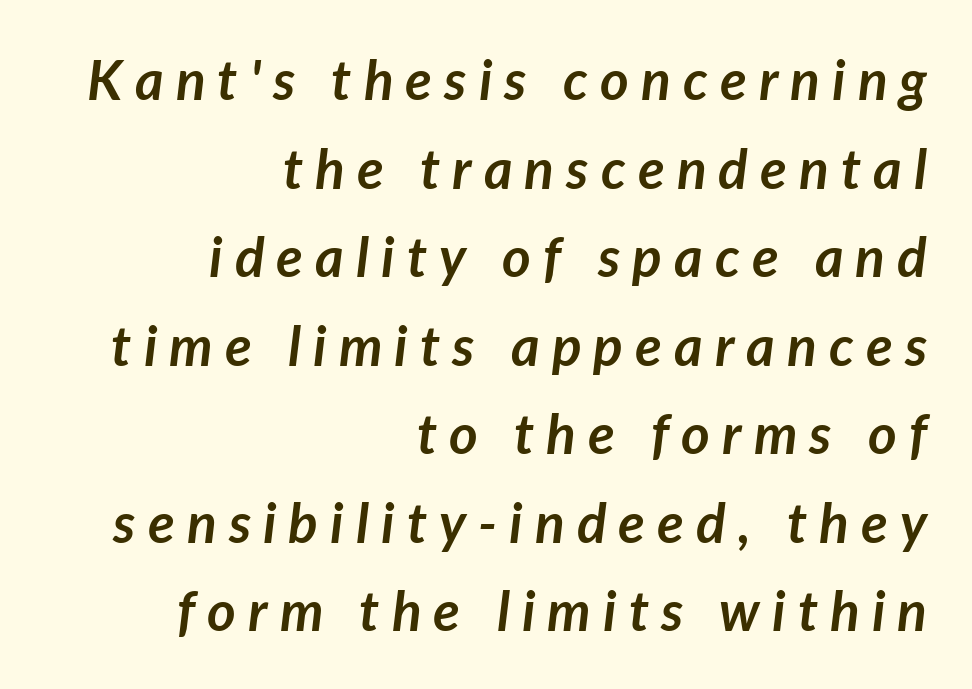
Caption: expanded tracking, letters set apart. The baseline area is clear. In terms of leading, this rendering sits right in the middle. The font's italic variant was chosen for this text.
